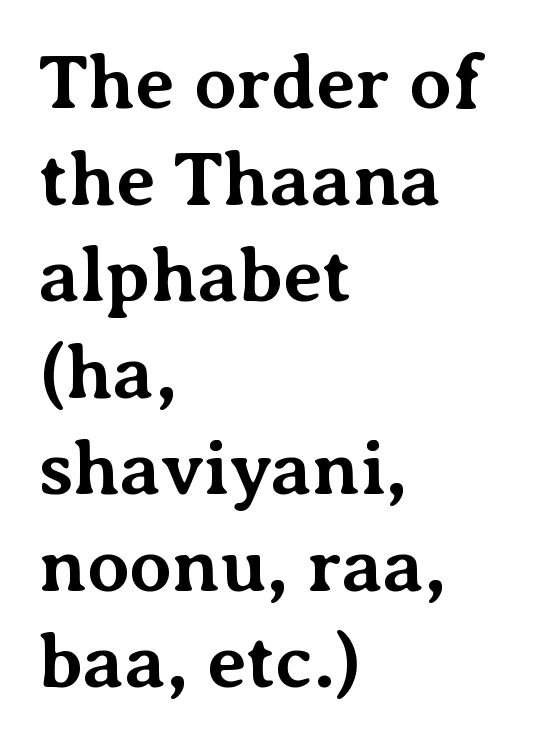
Q: Is the text bold? A: Yes.
Q: Is the text italic (slanted)? A: No, it is upright.
Q: Is the typeface a serif or a sans-serif typeface? A: Serif.
Q: Is the text underlined? A: No.
Q: How is the paragraph aligned? A: Left-aligned.
Q: Is the spacing between letters normal or unusually wide? A: Normal.
Q: Is the spacing between lines tight, normal or loose? A: Normal.
Q: Width (condensed, normal, or wide)? A: Normal.
Q: Stroke contrast? A: Medium.
Q: x-height? A: Medium.
Q: Monospaced? A: No.
